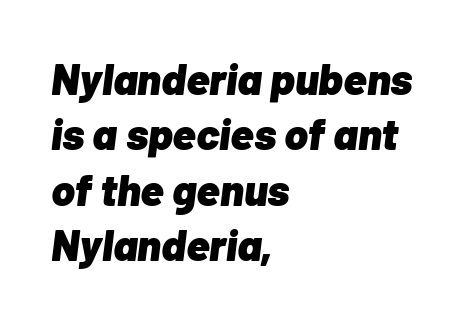
Notice how the stems are inclined rather than vertical — that's the hallmark of italics. The baseline area is clear. Casual observation: everything's shoved over to the left. The line-height multiplier appears to be the usual default. Glyph-to-glyph distance matches everyday printed text.
